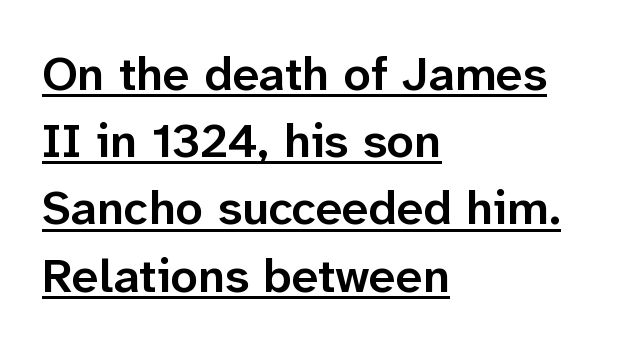
Q: Is the text bold? A: Semi-bold.
Q: Is the text italic (slanted)? A: No, it is upright.
Q: Is the typeface a serif or a sans-serif typeface? A: Sans-serif.
Q: Is the text underlined? A: Yes.
Q: How is the paragraph aligned? A: Left-aligned.
Q: Is the spacing between letters normal or unusually wide? A: Normal.
Q: Is the spacing between lines tight, normal or loose? A: Normal.
Q: Width (condensed, normal, or wide)? A: Normal.
Q: Stroke contrast? A: Low.
Q: x-height? A: Medium.
Q: Monospaced? A: No.
